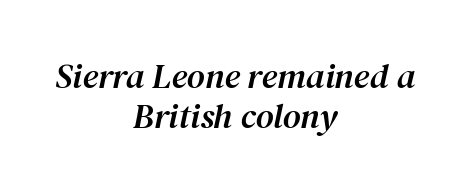
Q: Is the text italic (slanted)? A: Yes, it leans right by about 12 degrees.
Q: Is the typeface a serif or a sans-serif typeface? A: Serif.
Q: Is the text underlined? A: No.
Q: How is the paragraph aligned? A: Centered.
Q: Is the spacing between letters normal or unusually wide? A: Normal.
Q: Is the spacing between lines tight, normal or loose? A: Tight.
Q: Width (condensed, normal, or wide)? A: Normal.
Q: Stroke contrast? A: Medium.
Q: x-height? A: Medium.
Q: Monospaced? A: No.
